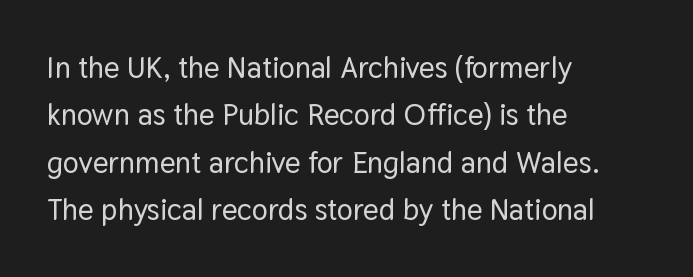
The image shows 30 px sans-serif type, upright; set left-aligned, normal line spacing (1.58x), normal letter spacing, not underlined; low stroke contrast and a medium x-height.
